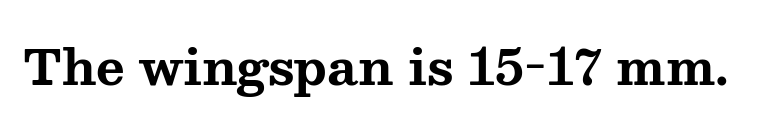
Q: Is the text bold? A: Yes.
Q: Is the text italic (slanted)? A: No, it is upright.
Q: Is the typeface a serif or a sans-serif typeface? A: Serif.
Q: Is the text underlined? A: No.
Q: Is the spacing between letters normal or unusually wide? A: Normal.
Q: Width (condensed, normal, or wide)? A: Wide.
Q: Stroke contrast? A: Medium.
Q: x-height? A: Medium.
Q: Monospaced? A: No.
